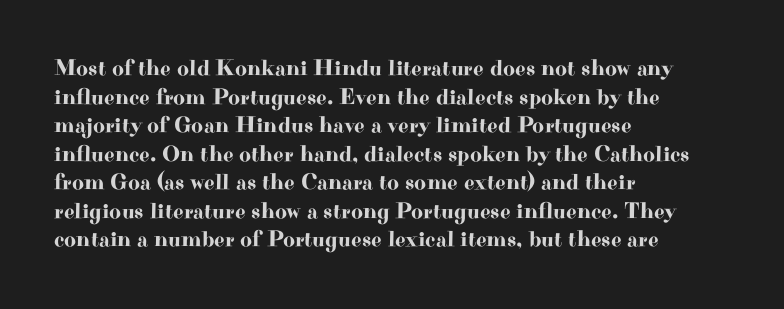
Q: Is the text italic (slanted)? A: No, it is upright.
Q: Is the text underlined? A: No.
Q: How is the paragraph aligned? A: Left-aligned.
Q: Is the spacing between letters normal or unusually wide? A: Normal.
